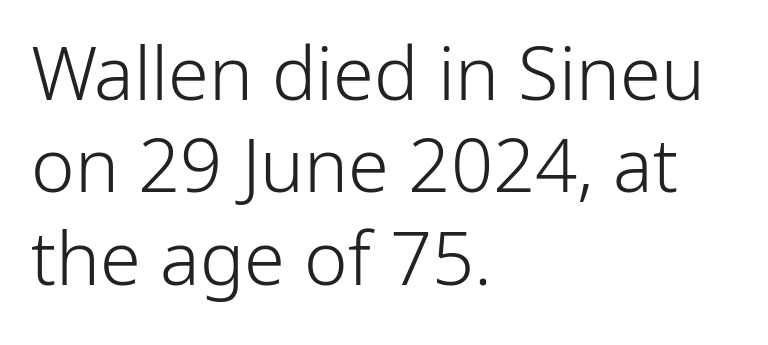
Q: Is the text bold? A: No.
Q: Is the text italic (slanted)? A: No, it is upright.
Q: Is the typeface a serif or a sans-serif typeface? A: Sans-serif.
Q: Is the text underlined? A: No.
Q: How is the paragraph aligned? A: Left-aligned.
Q: Is the spacing between letters normal or unusually wide? A: Normal.
Q: Is the spacing between lines tight, normal or loose? A: Normal.
Q: Width (condensed, normal, or wide)? A: Normal.
Q: Stroke contrast? A: Low.
Q: x-height? A: Medium.
Q: Monospaced? A: No.
